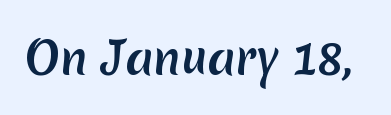
Varying glyph widths throughout — classic text-font behaviour. Stroke terminals: plain, sans-serif. Each word holds together tightly as a unit, with standard inter-letter gaps. Thick stems and heavy bowls — unmistakably bold. The space beneath each line is pristine and unruled.
